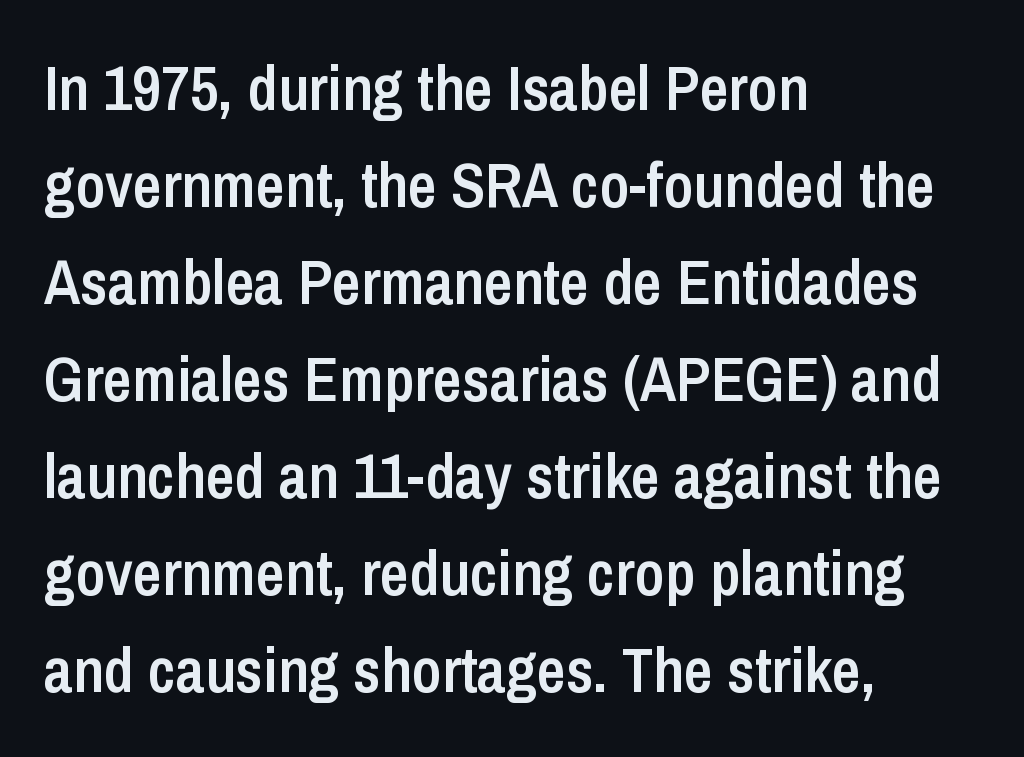
Q: Is the text bold? A: Semi-bold.
Q: Is the text italic (slanted)? A: No, it is upright.
Q: Is the typeface a serif or a sans-serif typeface? A: Sans-serif.
Q: Is the text underlined? A: No.
Q: How is the paragraph aligned? A: Left-aligned.
Q: Is the spacing between letters normal or unusually wide? A: Normal.
Q: Is the spacing between lines tight, normal or loose? A: Normal.
Q: Width (condensed, normal, or wide)? A: Condensed.
Q: Stroke contrast? A: Low.
Q: x-height? A: Medium.
Q: Monospaced? A: No.
